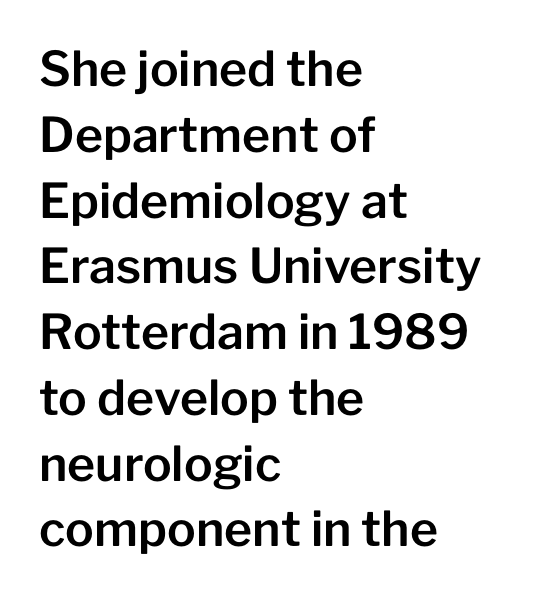
Q: Is the text italic (slanted)? A: No, it is upright.
Q: Is the typeface a serif or a sans-serif typeface? A: Sans-serif.
Q: Is the text underlined? A: No.
Q: How is the paragraph aligned? A: Left-aligned.
Q: Is the spacing between letters normal or unusually wide? A: Normal.
Q: Is the spacing between lines tight, normal or loose? A: Normal.
Q: Width (condensed, normal, or wide)? A: Normal.
Q: Stroke contrast? A: Low.
Q: x-height? A: Medium.
Q: Monospaced? A: No.
